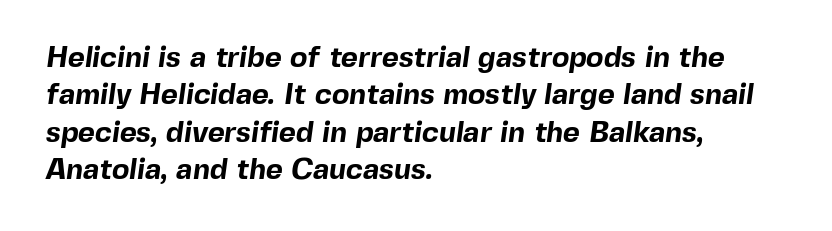
Weight check: bold — yes, fully. Does the leading feel generous? No, just average. Serif or sans? Sans — the stroke terminals are bare. The face used here is proportionally spaced, like ordinary book or web type. Clear beneath every line of the passage. Default kerning and tracking; the words read as compact shapes.
